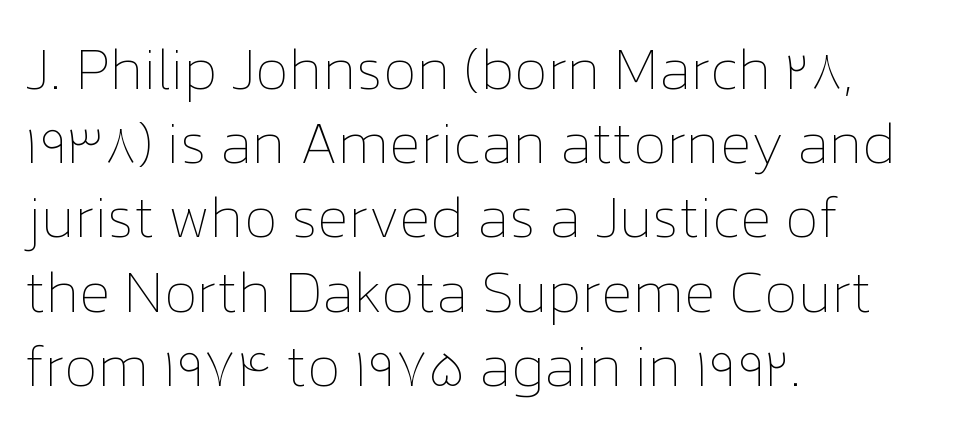
The image shows 58 px thin type, upright; set left-aligned, normal line spacing (1.28x), normal letter spacing, not underlined; low stroke contrast and a medium x-height.
